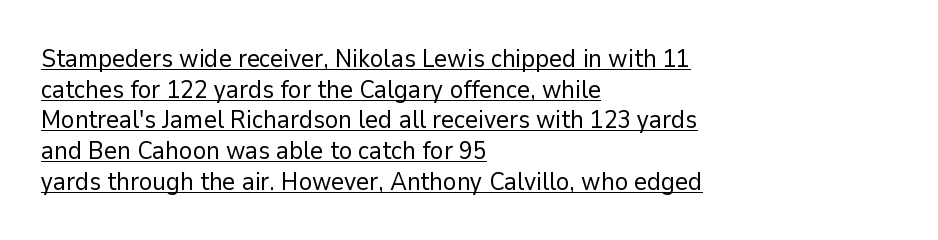
Q: Is the text bold? A: No.
Q: Is the text italic (slanted)? A: No, it is upright.
Q: Is the text underlined? A: Yes.
Q: How is the paragraph aligned? A: Left-aligned.
Q: Is the spacing between letters normal or unusually wide? A: Normal.
